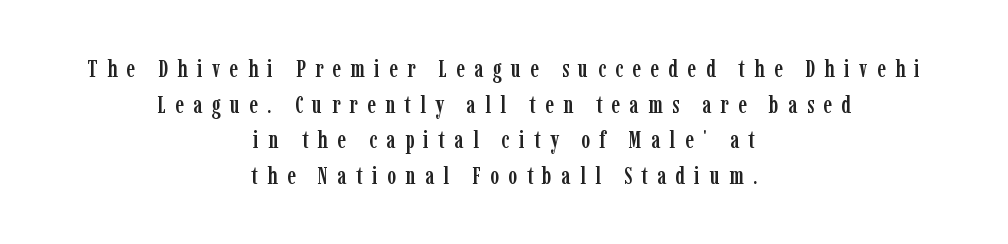
The image shows 24 px text type, upright; set centered, normal line spacing (1.48x), unusually wide letter spacing (+0.39 em), not underlined.
